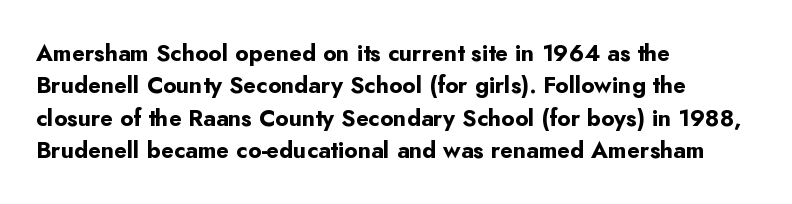
Q: Is the text bold? A: Yes.
Q: Is the text italic (slanted)? A: No, it is upright.
Q: Is the text underlined? A: No.
Q: How is the paragraph aligned? A: Left-aligned.
Q: Is the spacing between letters normal or unusually wide? A: Normal.
Q: Is the spacing between lines tight, normal or loose? A: Normal.
